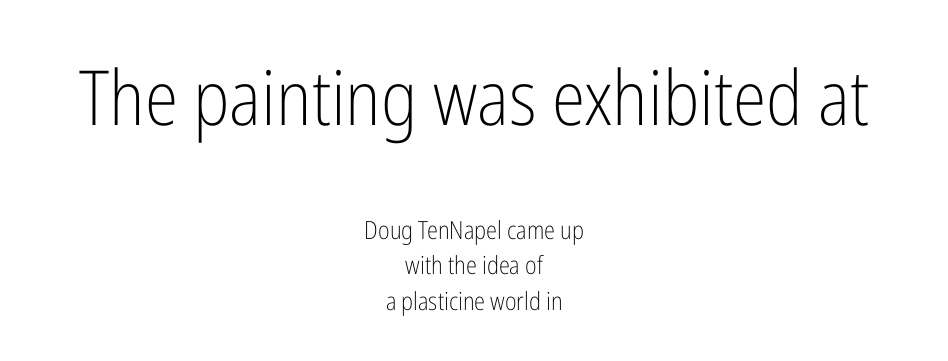
The image shows 76 px light, condensed sans-serif type, upright; set centered, normal line spacing (1.42x), normal letter spacing, not underlined; the first (top) block is 3.04x larger; low stroke contrast and a medium x-height.
